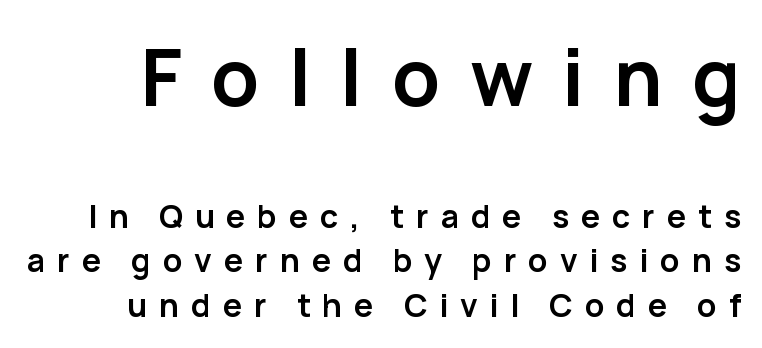
Q: Is the text bold? A: Yes.
Q: Is the text italic (slanted)? A: No, it is upright.
Q: Is the typeface a serif or a sans-serif typeface? A: Sans-serif.
Q: Is the text underlined? A: No.
Q: Is the spacing between letters normal or unusually wide? A: Unusually wide.
Q: Is the spacing between lines tight, normal or loose? A: Normal.
Q: Which block of text is set in a larger size, the first (top) or the second (bottom)? A: The first (top) one.
Q: Width (condensed, normal, or wide)? A: Normal.
Q: Stroke contrast? A: Low.
Q: x-height? A: Medium.
Q: Monospaced? A: No.
